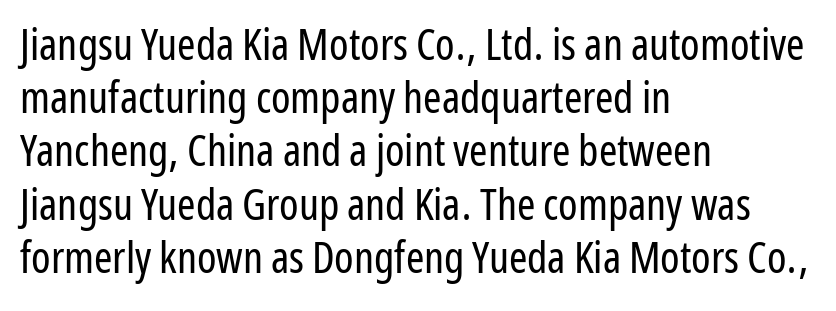
{"serif": "no", "italic": "no", "bold": "no", "weight": "regular", "width": "condensed", "stroke_contrast": "low", "x_height": "medium", "monospaced": "no", "underline": "no", "align": "left", "line_spacing_ratio": 1.21, "letter_spacing": "normal", "letter_spacing_em": 0.0, "glyph_px": 44}
